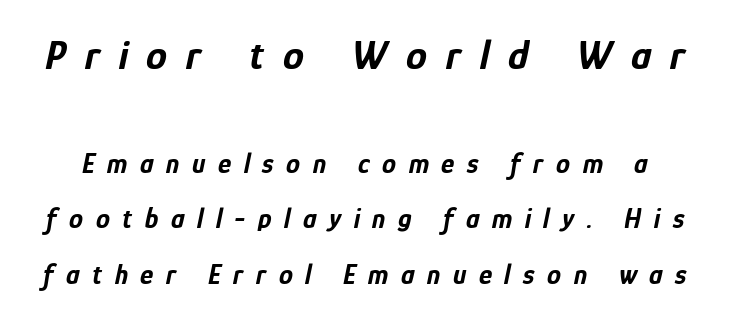
{"italic": "yes", "lean": "right", "slant_degrees": 12, "bold": "yes", "weight": "bold", "width": "condensed", "stroke_contrast": "low", "x_height": "medium", "monospaced": "no", "underline": "no", "line_spacing": "loose", "line_spacing_ratio": 1.97, "letter_spacing": "wide", "letter_spacing_em": 0.45, "larger_block": "first", "size_ratio": 1.5, "glyph_px": 42}
